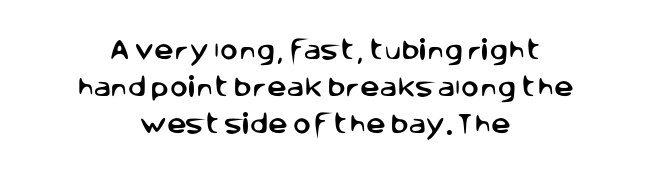
You can tell it's not italic because the verticals are truly vertical. The lines are quadded center. Regarding leading, the lines here are spaced in the standard way. The rendering keeps characters at their native spacing. Descenders are the only things crossing below the line.
